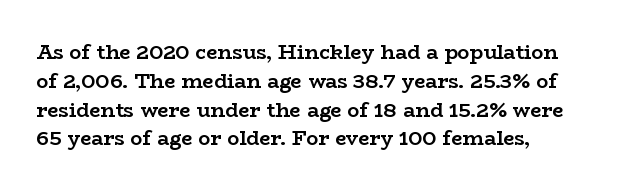
The image shows 20 px bold type, upright; set normal line spacing (1.44x), normal letter spacing, not underlined.
